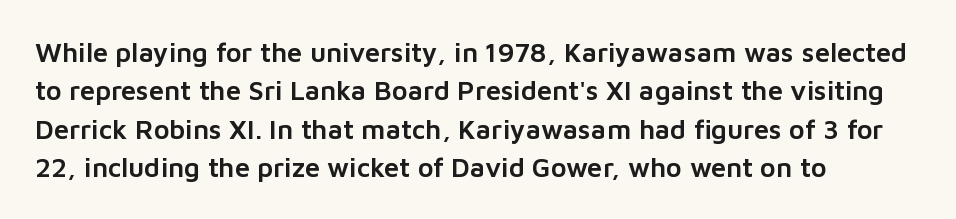
Compared with typical paragraphs, the rows here are spaced about the same. Posture: straight, roman, zero tilt. Inter-character spacing is left at the font's built-in metrics. The space beneath each line is pristine and unruled. The compositor pushed each line to the left boundary.
